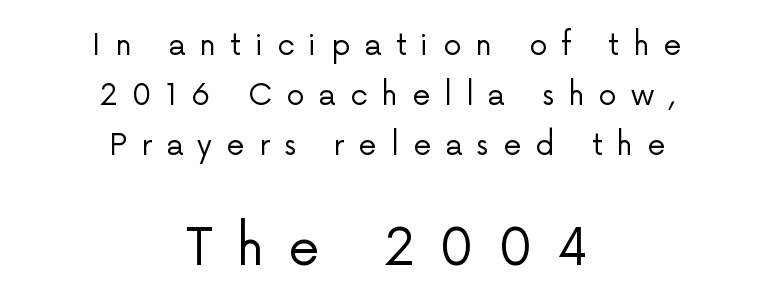
The image shows 50 px regular-weight sans-serif type, upright; set centered, line spacing 1.73x, unusually wide letter spacing (+0.49 em), not underlined; the second (bottom) block is 1.72x larger; low stroke contrast and a medium x-height.
